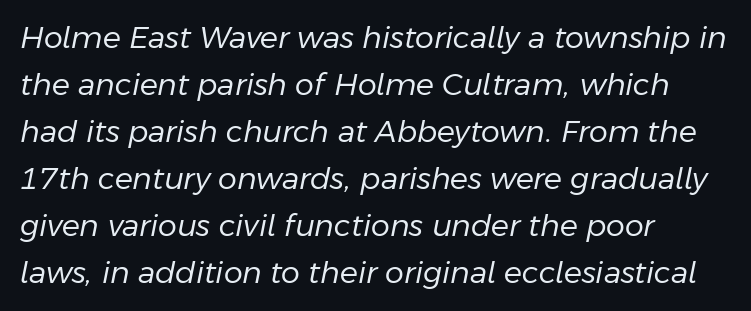
Letters have the restrained weight of plain body copy at most. These lines are set flush left with a ragged right edge. Rendered with sloped, italic letterforms. Rule under the text: the space is simply empty.
